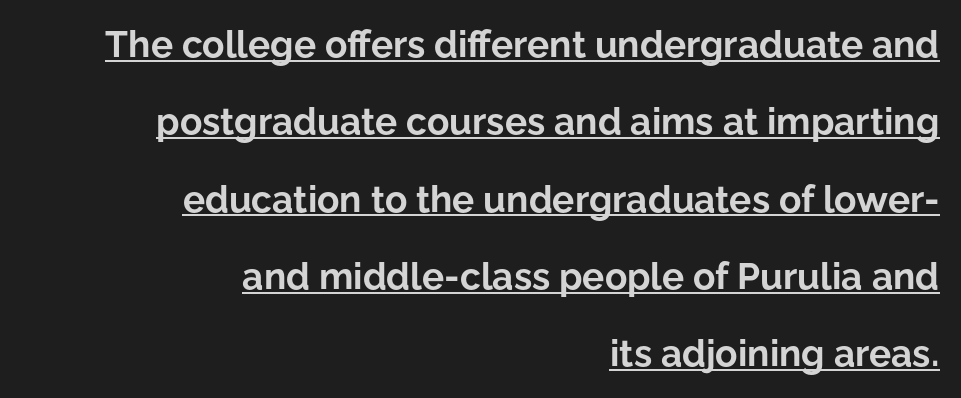
Is there an underline? Yes — a line sits under the letters. Short and long lines alike share a common ending point at right. The face used here is proportionally spaced, like ordinary book or web type. These words are printed bold, with thick strokes throughout. The line-height multiplier appears high, well above default.
